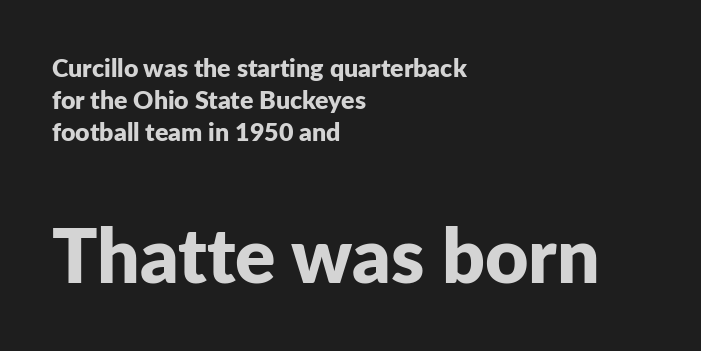
Nobody drew a line under any word here. Do the characters align in a grid? No, the font is proportional. These lines carry a lot of weight — the face is fully bold. Is this a sans? Yes — the strokes have no serifs. The line texture is even and compact thanks to regular tracking. Quick note: not italic, upright.
